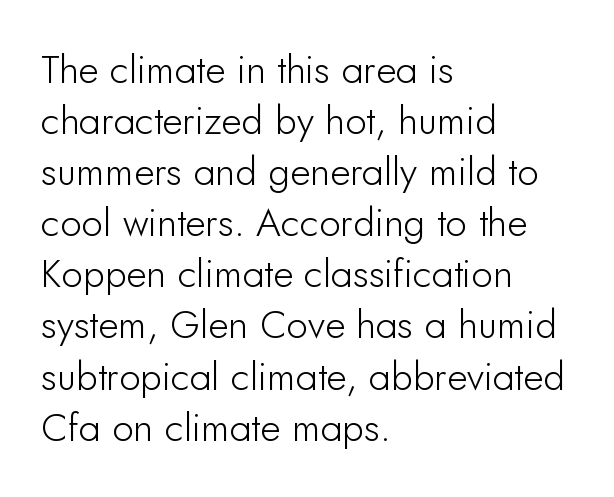
{"serif": "no", "italic": "no", "width": "normal", "stroke_contrast": "low", "x_height": "small", "monospaced": "no", "underline": "no", "align": "left", "line_spacing": "normal", "line_spacing_ratio": 1.31, "letter_spacing": "normal", "letter_spacing_em": 0.0, "glyph_px": 39}
